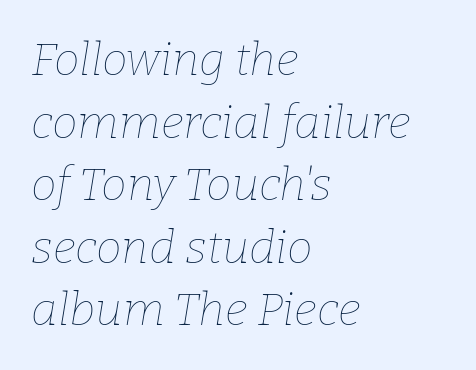
The typesetting does not lean heavy: it is not bold. Here the designer chose a conventional face with non-uniform glyph widths. The text block is weighted toward the left margin, trailing off unevenly rightward. Notice how descenders clear the ascenders below comfortably — that's standard leading. Does extra space separate the letters? No, they use regular spacing.
